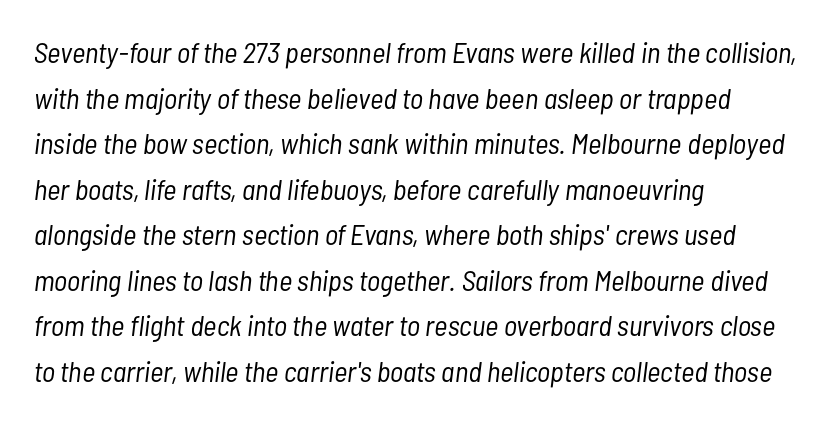
Q: Is the text bold? A: No.
Q: Is the text italic (slanted)? A: Yes, it leans right by about 7 degrees.
Q: Is the text underlined? A: No.
Q: How is the paragraph aligned? A: Left-aligned.
Q: Is the spacing between letters normal or unusually wide? A: Normal.
Q: Is the spacing between lines tight, normal or loose? A: Normal.
Q: Width (condensed, normal, or wide)? A: Condensed.
Q: Stroke contrast? A: Low.
Q: x-height? A: Medium.
Q: Monospaced? A: No.
